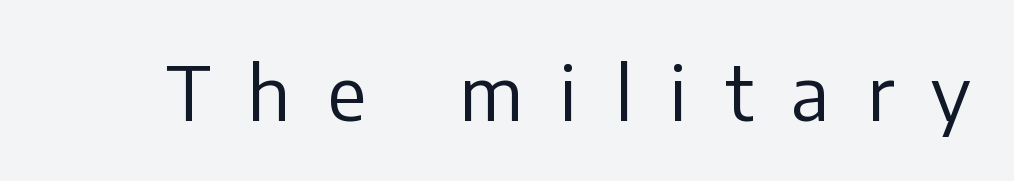
{"serif": "no", "italic": "no", "bold": "no", "weight": "regular", "width": "normal", "stroke_contrast": "low", "x_height": "medium", "monospaced": "no", "underline": "no", "letter_spacing": "wide", "letter_spacing_em": 0.5, "glyph_px": 75}
